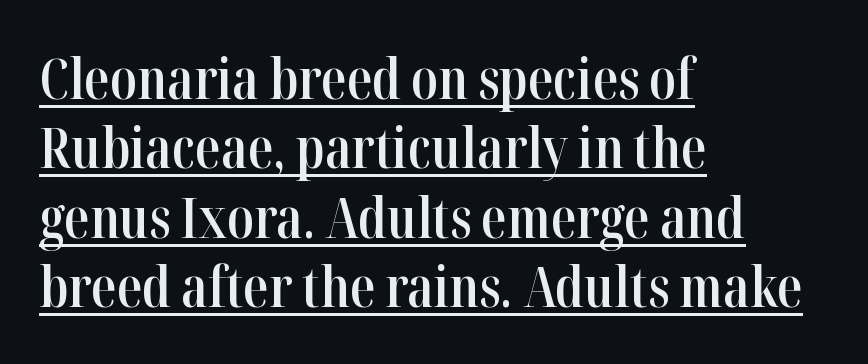
{"serif": "yes", "italic": "no", "bold": "semi", "weight": "semibold", "width": "condensed", "stroke_contrast": "high", "x_height": "medium", "monospaced": "no", "underline": "yes", "align": "left", "line_spacing_ratio": 1.24, "letter_spacing": "normal", "letter_spacing_em": 0.0, "glyph_px": 56}
